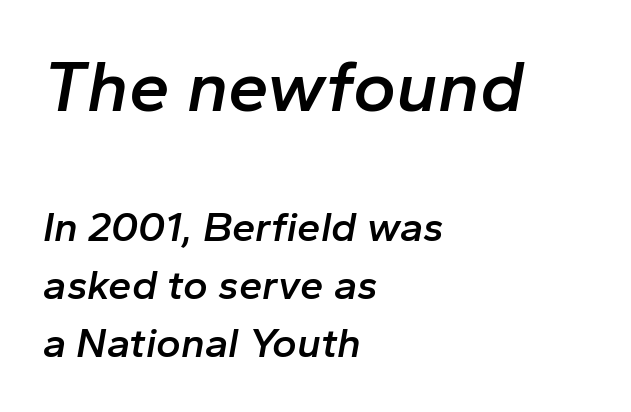
{"italic": "yes", "lean": "right", "slant_degrees": 10, "bold": "semi", "weight": "semibold", "width": "normal", "stroke_contrast": "low", "x_height": "medium", "monospaced": "no", "underline": "no", "align": "left", "line_spacing": "normal", "line_spacing_ratio": 1.38, "letter_spacing": "normal", "letter_spacing_em": 0.0, "larger_block": "first", "size_ratio": 1.74, "glyph_px": 73}
